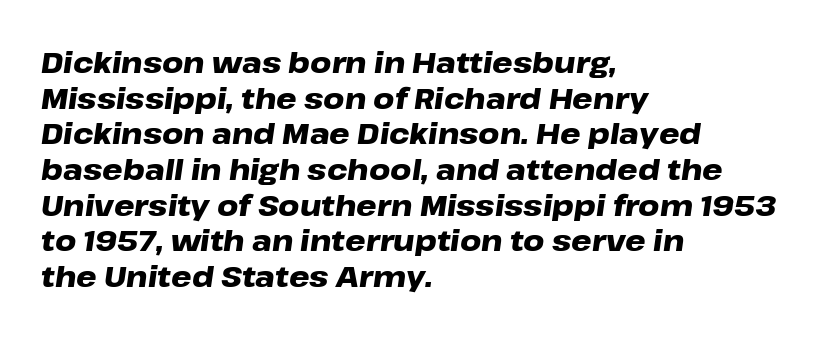
{"italic": "yes", "lean": "right", "slant_degrees": 8, "bold": "yes", "weight": "heavy", "width": "wide", "stroke_contrast": "low", "x_height": "medium", "monospaced": "no", "underline": "no", "align": "left", "line_spacing_ratio": 1.23, "letter_spacing": "normal", "letter_spacing_em": 0.0, "glyph_px": 29}
